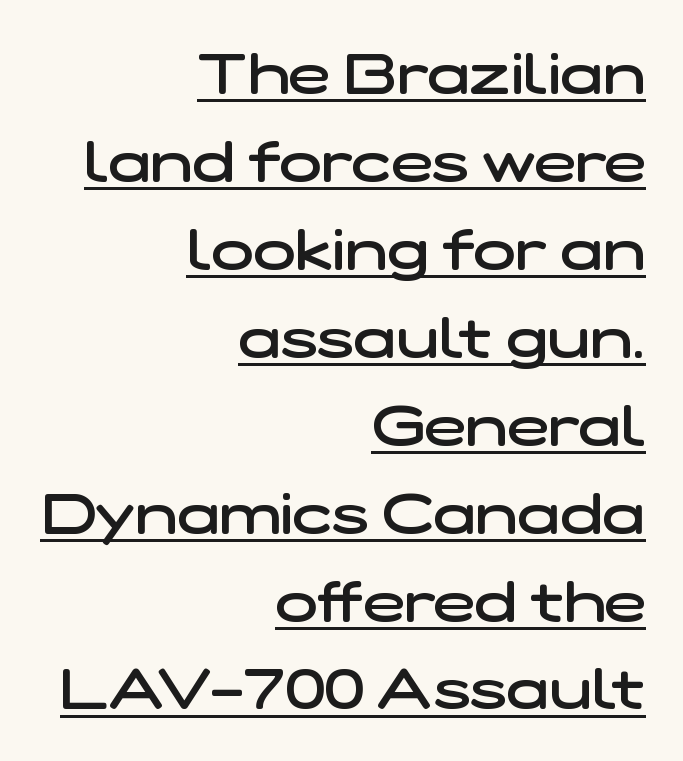
{"serif": "no", "bold": "semi", "weight": "semibold", "width": "wide", "stroke_contrast": "low", "x_height": "medium", "monospaced": "no", "underline": "yes", "align": "right", "line_spacing": "normal", "line_spacing_ratio": 1.57, "letter_spacing": "normal", "letter_spacing_em": 0.0, "glyph_px": 56}
